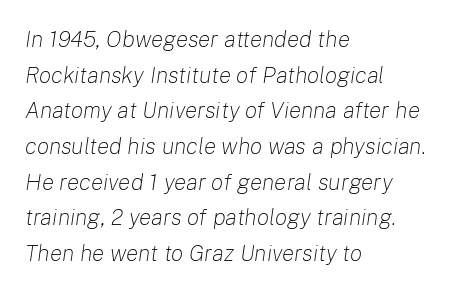
The image shows 23 px text type, italic (leaning right); set left-aligned, normal line spacing (1.55x), normal letter spacing, not underlined.
